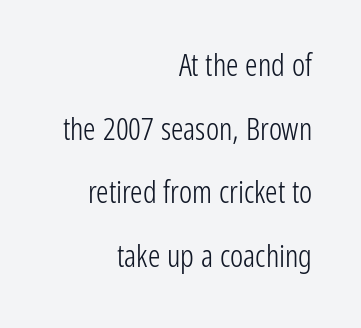
Q: Is the text bold? A: No.
Q: Is the text italic (slanted)? A: No, it is upright.
Q: Is the typeface a serif or a sans-serif typeface? A: Sans-serif.
Q: Is the text underlined? A: No.
Q: How is the paragraph aligned? A: Right-aligned.
Q: Is the spacing between letters normal or unusually wide? A: Normal.
Q: Is the spacing between lines tight, normal or loose? A: Loose.
Q: Width (condensed, normal, or wide)? A: Condensed.
Q: Stroke contrast? A: Low.
Q: x-height? A: Medium.
Q: Monospaced? A: No.
